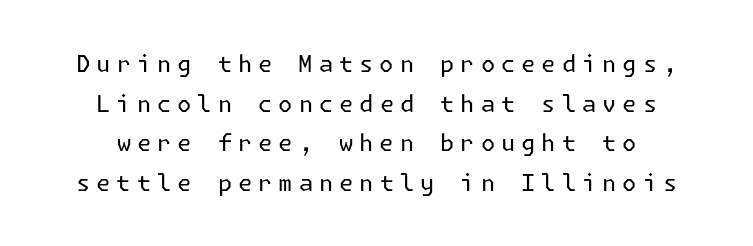
Q: Is the text bold? A: No.
Q: Is the text italic (slanted)? A: No, it is upright.
Q: Is the text underlined? A: No.
Q: Is the spacing between letters normal or unusually wide? A: Unusually wide.
